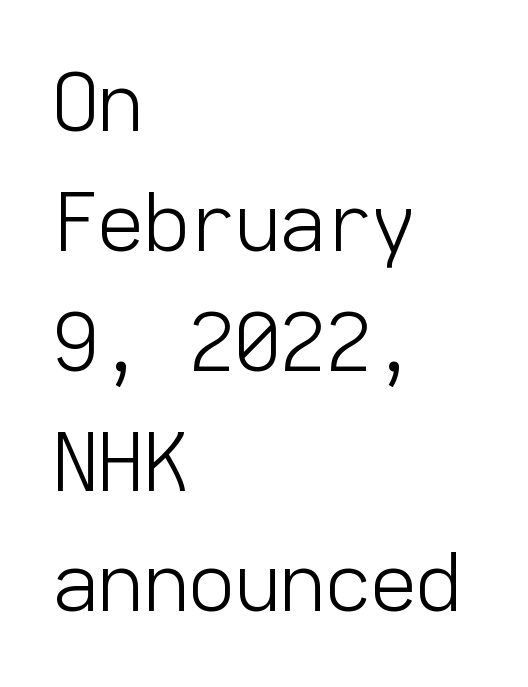
{"serif": "no", "italic": "no", "bold": "no", "weight": "light", "width": "normal", "stroke_contrast": "low", "x_height": "medium", "monospaced": "yes", "underline": "no", "align": "left", "line_spacing": "normal", "line_spacing_ratio": 1.52, "letter_spacing": "normal", "letter_spacing_em": 0.0, "glyph_px": 79}
